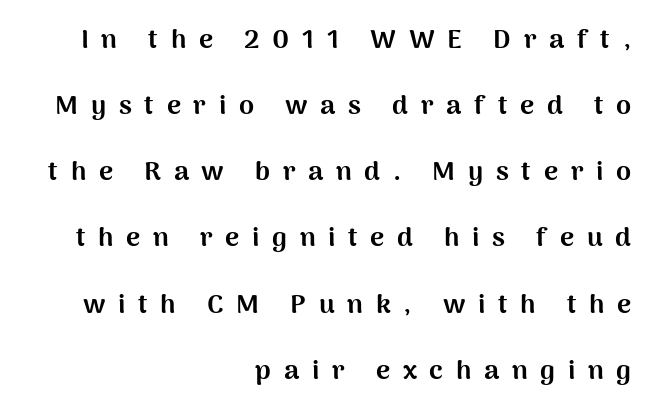
The font is running at its bold setting. Honestly, there is no underline to notice here at all. Is there much room between lines? Yes — plenty of vertical air separates them. The lettering stays uniformly vertical, giving the passage a roman look. Line endings align vertically; line beginnings do not. Each word looks stretched out because of the extra space between its letters.
